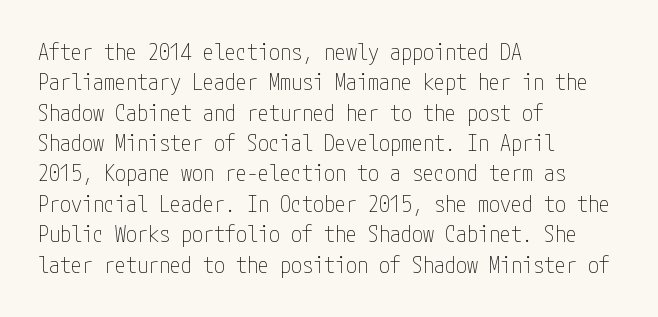
Q: Is the text bold? A: No.
Q: Is the text italic (slanted)? A: No, it is upright.
Q: Is the text underlined? A: No.
Q: How is the paragraph aligned? A: Left-aligned.
Q: Is the spacing between letters normal or unusually wide? A: Normal.
Q: Is the spacing between lines tight, normal or loose? A: Normal.
